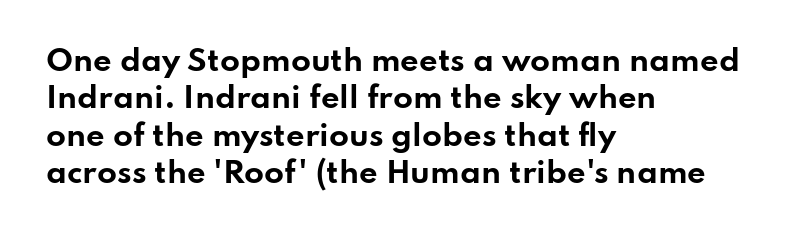
{"serif": "no", "italic": "no", "bold": "yes", "weight": "bold", "width": "wide", "stroke_contrast": "low", "x_height": "small", "monospaced": "no", "underline": "no", "align": "left", "line_spacing": "normal", "line_spacing_ratio": 1.29, "letter_spacing": "normal", "letter_spacing_em": 0.0, "glyph_px": 29}
